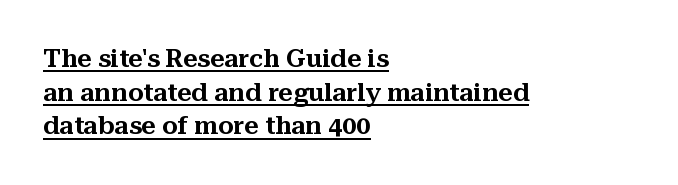
Q: Is the text italic (slanted)? A: No, it is upright.
Q: Is the text underlined? A: Yes.
Q: How is the paragraph aligned? A: Left-aligned.
Q: Is the spacing between letters normal or unusually wide? A: Normal.
Q: Is the spacing between lines tight, normal or loose? A: Normal.
